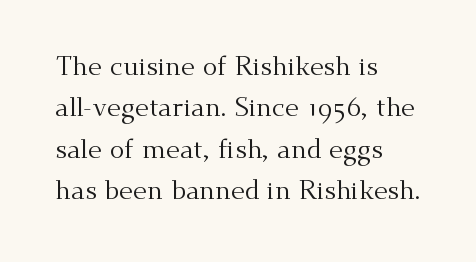
In terms of leading, this rendering sits right in the middle. The lettering stays uniformly vertical, giving the passage a roman look. Decoration check: the copy has no underline. The passage shown is not bold in any degree. How are the letters spaced? Ordinarily, with no added tracking.
